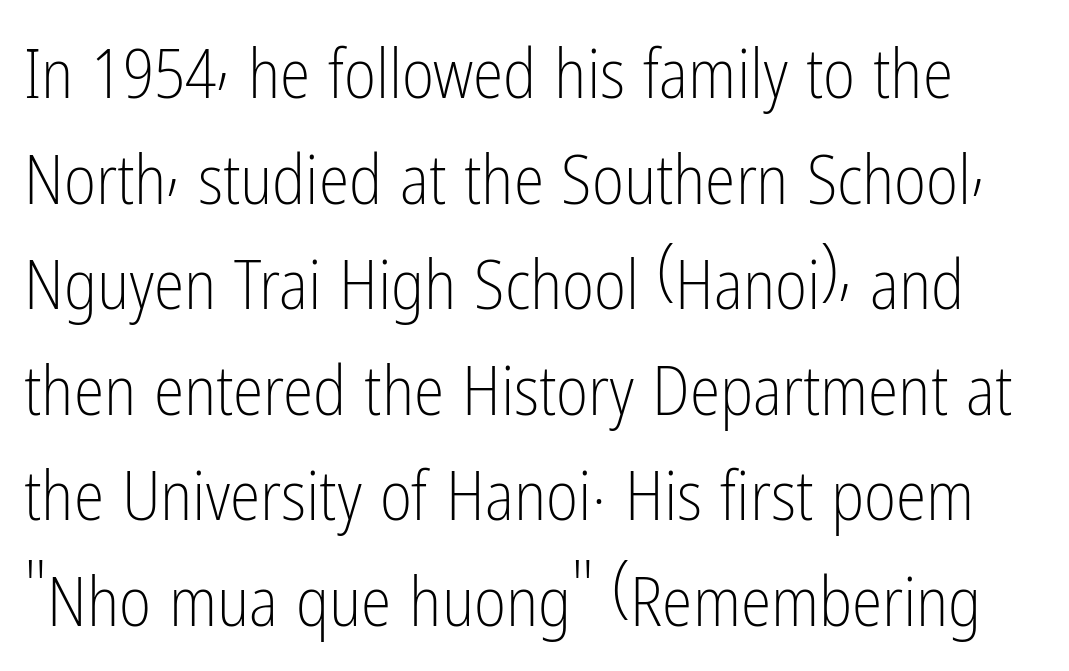
The image shows 69 px light, condensed sans-serif type, upright; set normal line spacing (1.53x), normal letter spacing, not underlined; low stroke contrast and a medium x-height.
